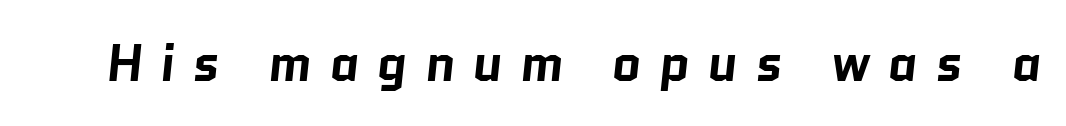
{"serif": "no", "bold": "yes", "weight": "bold", "width": "normal", "stroke_contrast": "low", "x_height": "medium", "monospaced": "no", "underline": "no", "letter_spacing": "wide", "letter_spacing_em": 0.34, "glyph_px": 51}
